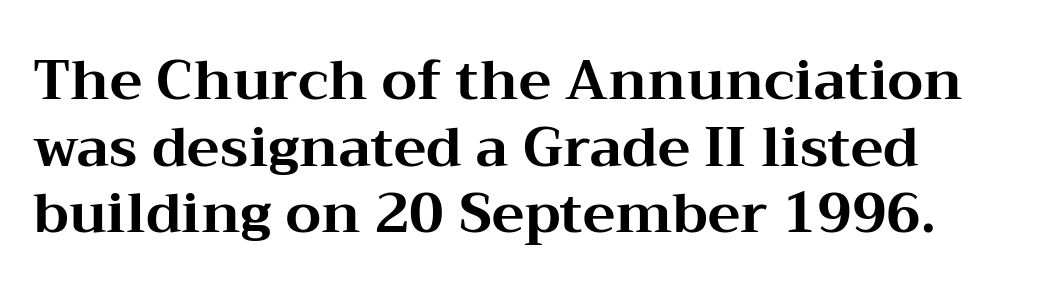
Q: Is the text bold? A: Yes.
Q: Is the text italic (slanted)? A: No, it is upright.
Q: Is the typeface a serif or a sans-serif typeface? A: Serif.
Q: Is the text underlined? A: No.
Q: Is the spacing between letters normal or unusually wide? A: Normal.
Q: Width (condensed, normal, or wide)? A: Wide.
Q: Stroke contrast? A: Medium.
Q: x-height? A: Medium.
Q: Monospaced? A: No.
